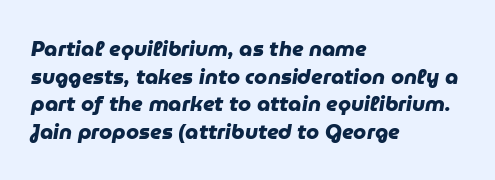
Notice how the passage keeps a crisp vertical edge on the left only. The space between consecutive lines is moderate. Pretty heavy lettering here — definitely bold. Spacing between characters is what you'd get straight out of the box. Beneath every word, the page is bare.
